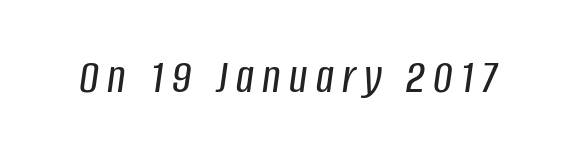
Q: Is the text italic (slanted)? A: Yes, it leans right by about 8 degrees.
Q: Is the text underlined? A: No.
Q: Width (condensed, normal, or wide)? A: Condensed.
Q: Stroke contrast? A: Low.
Q: x-height? A: Large.
Q: Monospaced? A: No.
